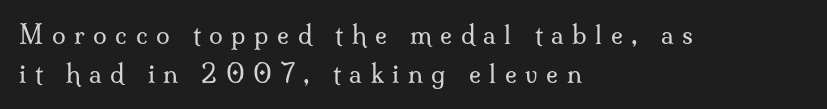
{"italic": "no", "bold": "no", "underline": "no", "align": "left", "line_spacing": "normal", "line_spacing_ratio": 1.56, "letter_spacing": "wide", "letter_spacing_em": 0.34, "glyph_px": 25}
